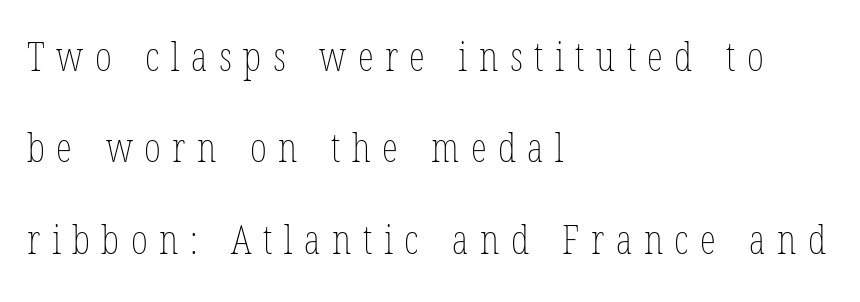
{"italic": "no", "bold": "no", "weight": "thin", "width": "condensed", "stroke_contrast": "low", "x_height": "medium", "monospaced": "no", "underline": "no", "align": "left", "line_spacing": "loose", "line_spacing_ratio": 2.23, "letter_spacing": "wide", "letter_spacing_em": 0.28, "glyph_px": 41}
